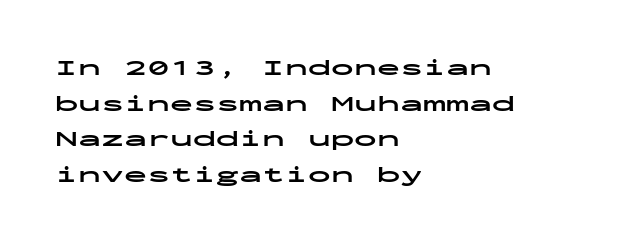
Is the block centered? No — it sits flush against the left margin. A full-strength bold gives these letters their thick strokes. The zone under the glyphs is completely vacant. This sample uses an upright cut, with every glyph sitting square on the baseline. The passage shown has conventional tracking throughout. The line-height multiplier appears to be the usual default.
